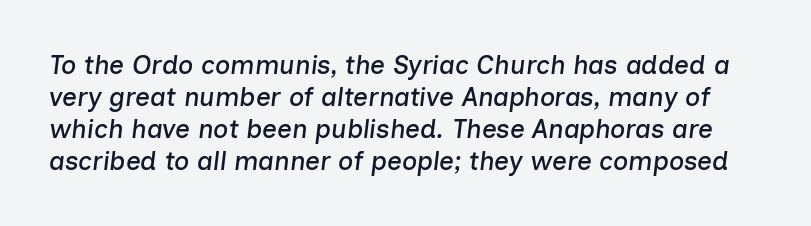
Q: Is the text italic (slanted)? A: Yes, it leans right by about 7 degrees.
Q: Is the text underlined? A: No.
Q: Is the spacing between letters normal or unusually wide? A: Normal.
